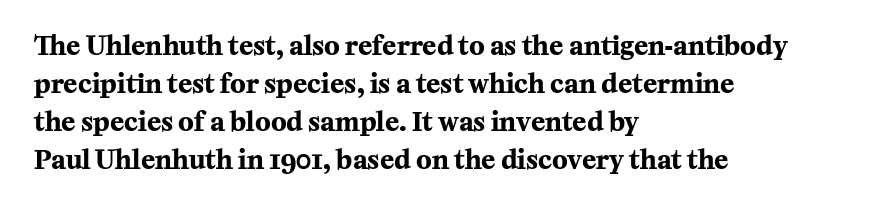
Horizontal alignment here is leftward, the default for most running prose. Nothing unusual about the tracking: characters are spaced as the font intends. Students, observe: this is what conventionally led text looks like. Does the lettering tilt? It doesn't — this is upright.
